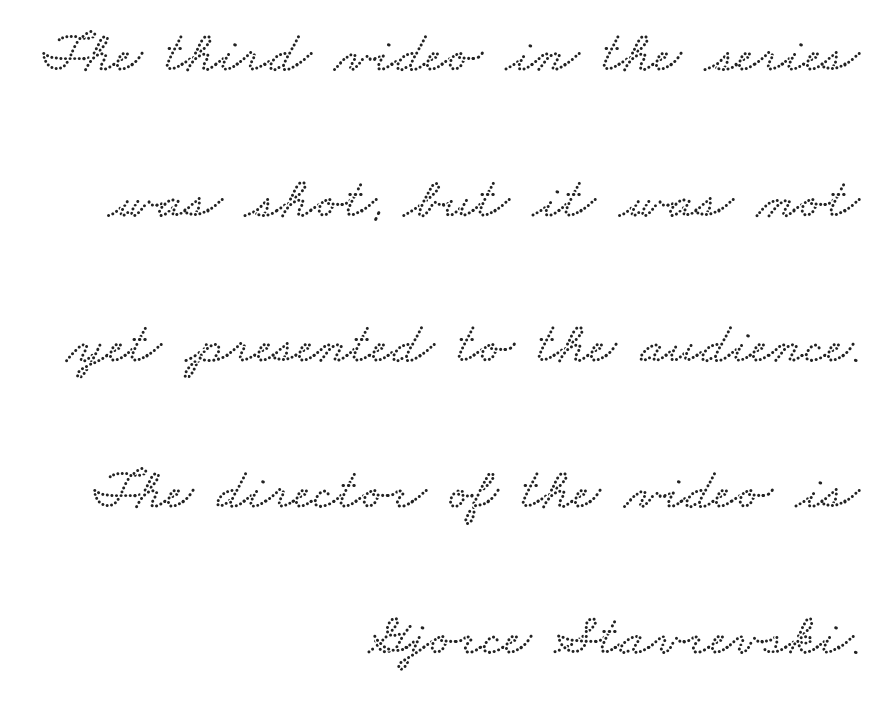
Underline: absent. The compositor pushed each line to the right boundary. Each letter keeps its own natural width here, so spacing adapts to shape. Standard letterfit; no display-style spreading of the glyphs. The lines are spread far apart with generous leading.
